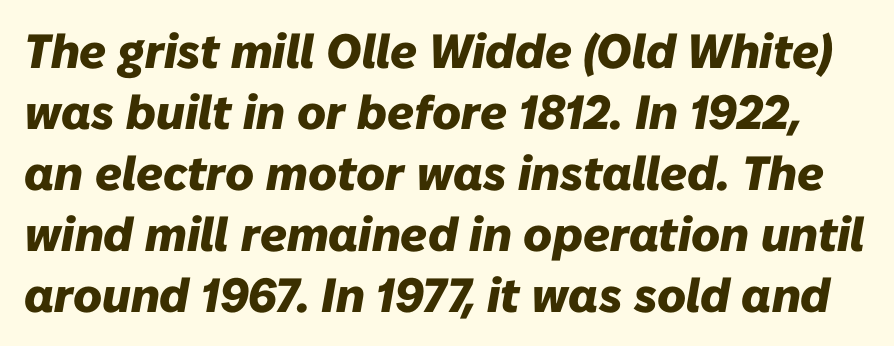
You'd pick this weight for a headline — it's a proper bold. Emphasis-style slanted type is in use. In terms of leading, this rendering sits right in the middle. Honestly, the letter spacing is just normal — you wouldn't notice it. You could not count columns in this text — the font is proportionally spaced.
